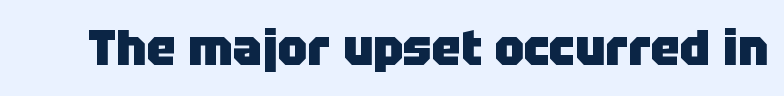
The image shows 49 px heavy sans-serif type, upright; set normal letter spacing, not underlined; low stroke contrast and a large x-height.
